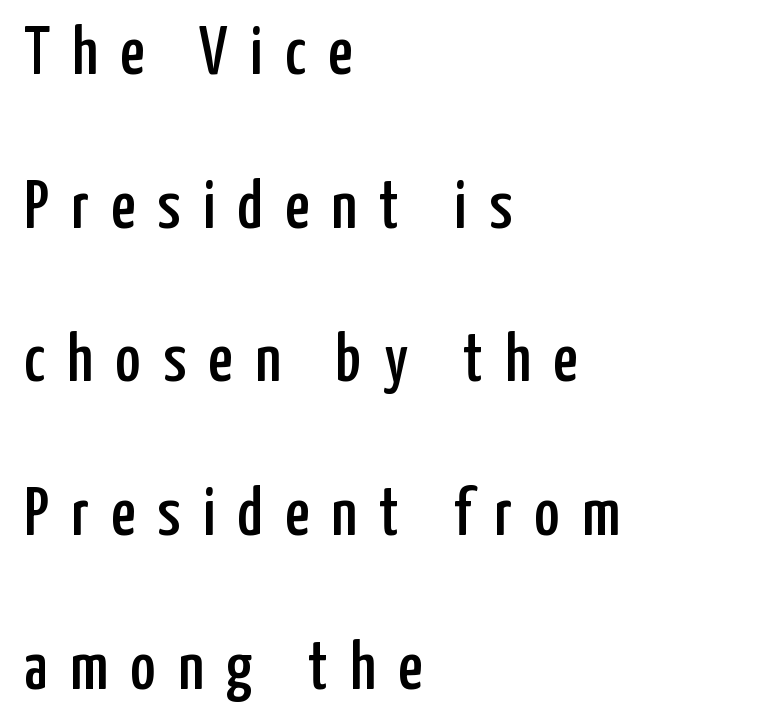
Q: Is the text italic (slanted)? A: No, it is upright.
Q: Is the typeface a serif or a sans-serif typeface? A: Sans-serif.
Q: Is the text underlined? A: No.
Q: How is the paragraph aligned? A: Left-aligned.
Q: Is the spacing between letters normal or unusually wide? A: Unusually wide.
Q: Is the spacing between lines tight, normal or loose? A: Loose.
Q: Width (condensed, normal, or wide)? A: Condensed.
Q: Stroke contrast? A: Low.
Q: x-height? A: Medium.
Q: Monospaced? A: No.
